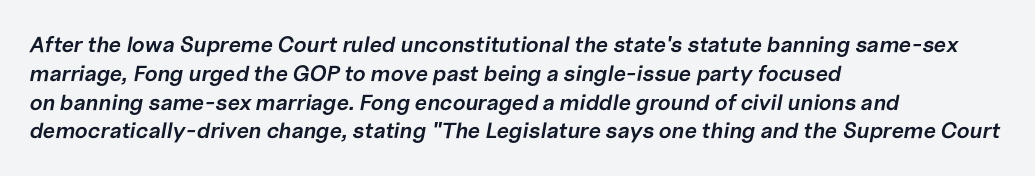
Q: Is the text bold? A: Semi-bold.
Q: Is the text italic (slanted)? A: Yes, it leans right by about 10 degrees.
Q: Is the text underlined? A: No.
Q: How is the paragraph aligned? A: Left-aligned.
Q: Is the spacing between letters normal or unusually wide? A: Normal.
Q: Is the spacing between lines tight, normal or loose? A: Normal.
